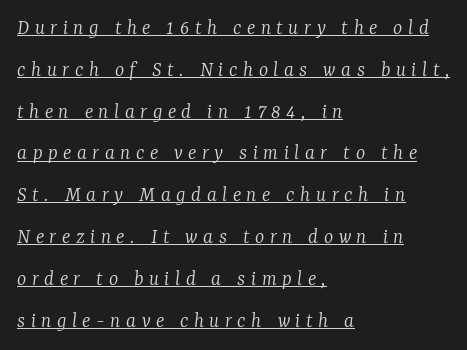
{"italic": "yes", "lean": "right", "slant_degrees": 7, "bold": "no", "underline": "yes", "align": "left", "line_spacing": "loose", "line_spacing_ratio": 1.9, "letter_spacing": "wide", "letter_spacing_em": 0.25, "glyph_px": 22}
